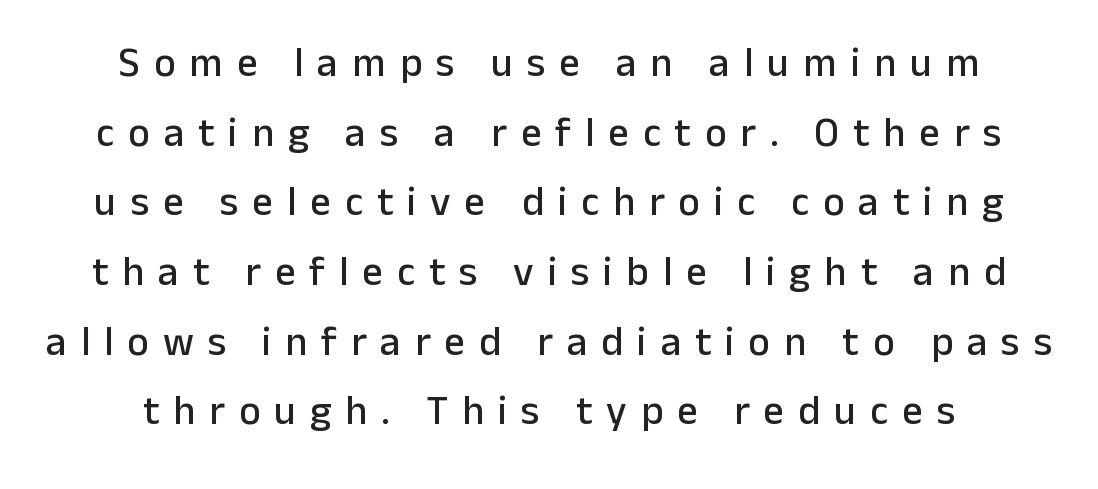
{"serif": "no", "italic": "no", "width": "normal", "stroke_contrast": "low", "x_height": "medium", "monospaced": "no", "underline": "no", "align": "center", "line_spacing": "normal", "line_spacing_ratio": 1.7, "letter_spacing": "wide", "letter_spacing_em": 0.34, "glyph_px": 41}
